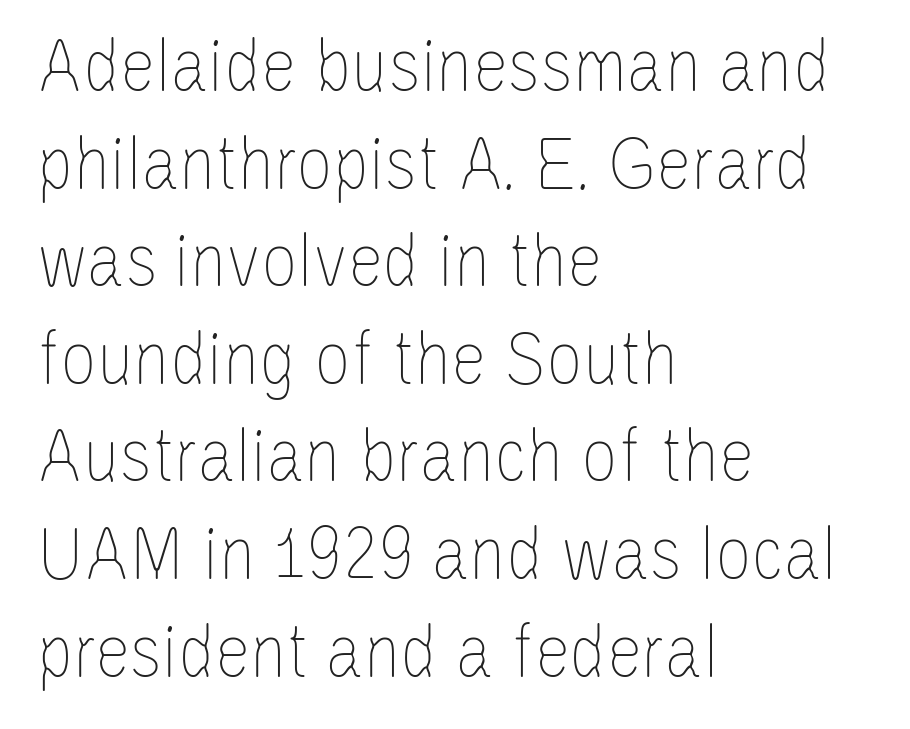
The image shows 80 px thin, condensed type, upright; set left-aligned, line spacing 1.22x, normal letter spacing, not underlined; low stroke contrast and a large x-height.
